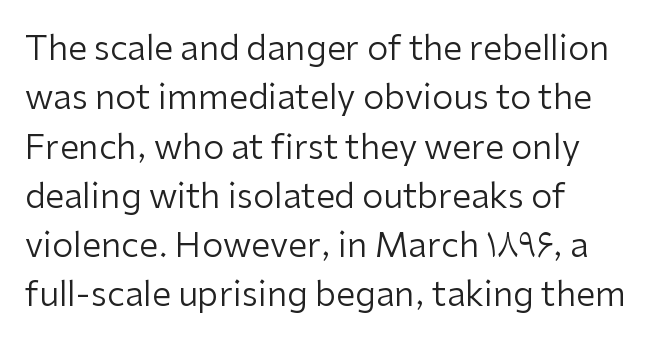
The image shows 34 px regular-weight sans-serif type, upright; set left-aligned, normal line spacing (1.45x), normal letter spacing, not underlined; low stroke contrast and a medium x-height.
